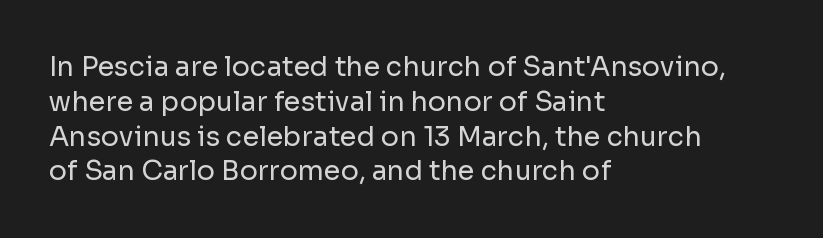
The image shows 27 px text type, upright; set left-aligned, normal line spacing (1.29x), normal letter spacing, not underlined.
